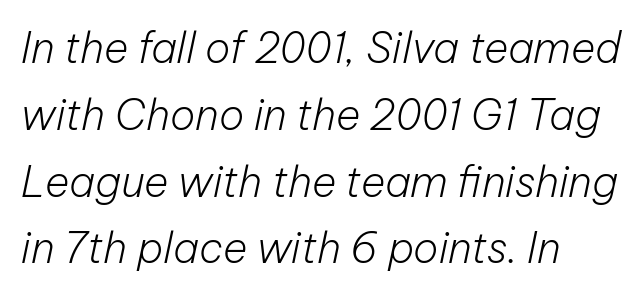
The font is comparable to plain body text, perhaps lighter. No word sits above an underline. The lettering tilts uniformly, giving the passage an italic look. Leading matches the norm, producing a regular column. Spacing verdict: proportional, widths tailored to each character. These lines are set flush left with a ragged right edge.
